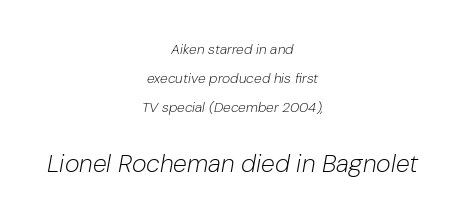
{"italic": "yes", "lean": "right", "slant_degrees": 10, "bold": "no", "underline": "no", "align": "center", "line_spacing": "loose", "line_spacing_ratio": 2.07, "letter_spacing": "normal", "letter_spacing_em": 0.0, "larger_block": "second", "size_ratio": 1.79, "glyph_px": 25}
